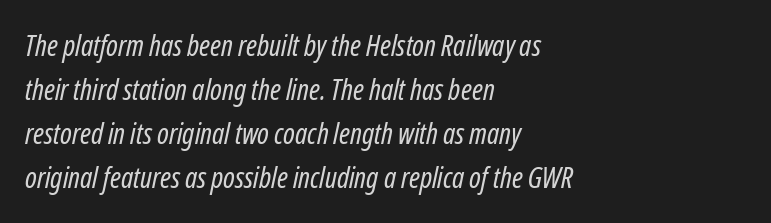
The image shows 29 px regular-weight, condensed type, italic (leaning right); set left-aligned, normal line spacing (1.52x), normal letter spacing, not underlined; low stroke contrast and a medium x-height.
